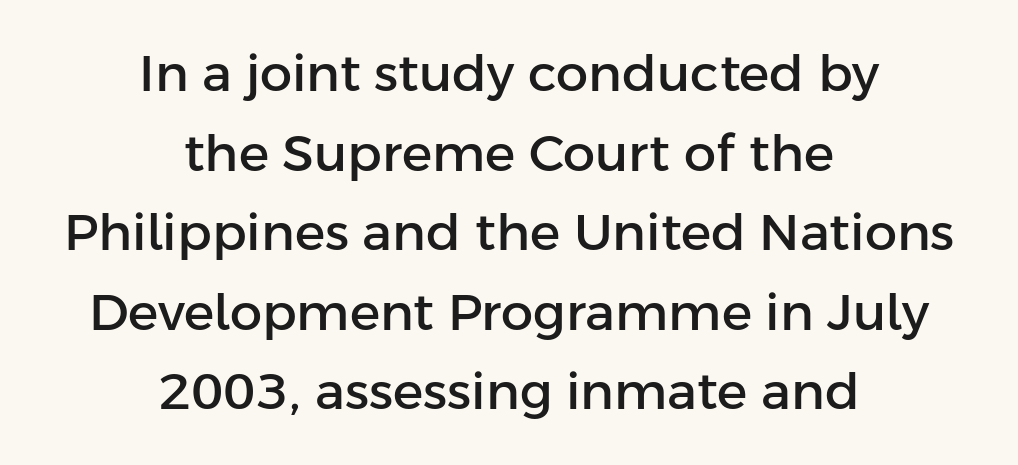
Q: Is the text italic (slanted)? A: No, it is upright.
Q: Is the typeface a serif or a sans-serif typeface? A: Sans-serif.
Q: Is the text underlined? A: No.
Q: How is the paragraph aligned? A: Centered.
Q: Is the spacing between letters normal or unusually wide? A: Normal.
Q: Is the spacing between lines tight, normal or loose? A: Normal.
Q: Width (condensed, normal, or wide)? A: Normal.
Q: Stroke contrast? A: Low.
Q: x-height? A: Medium.
Q: Monospaced? A: No.
